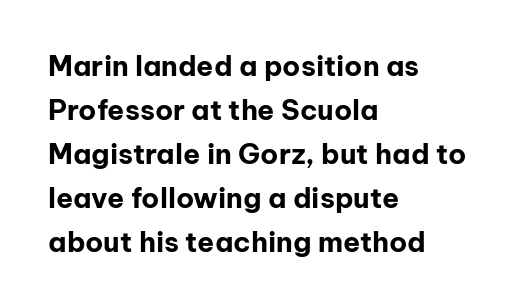
A sans-serif font was chosen for this passage. Observe the ordinary spacing: letters are neighbours, not strangers. Designer's note — italics off, roman on. Caption: multi-line text, flush left, ragged right. You'd pick this weight for a headline — it's a proper bold.
